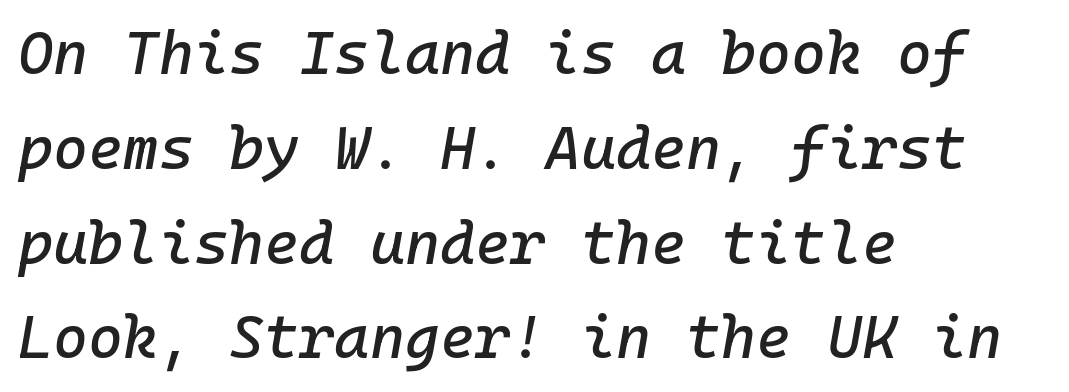
The image shows 60 px text type, italic (leaning right); set left-aligned, normal line spacing (1.58x), normal letter spacing, not underlined; low stroke contrast and a medium x-height.
